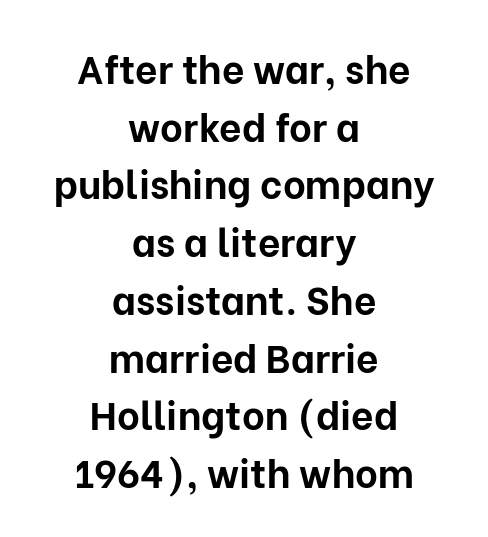
This is sans-serif lettering, the kind often seen on screens and signage. Think of a printed novel: that variable character pitch is what you see here. Horizontally, the lines are justified to the midpoint only. Plenty of ink on the page — the face is bold. The rendering keeps characters at their native spacing.
